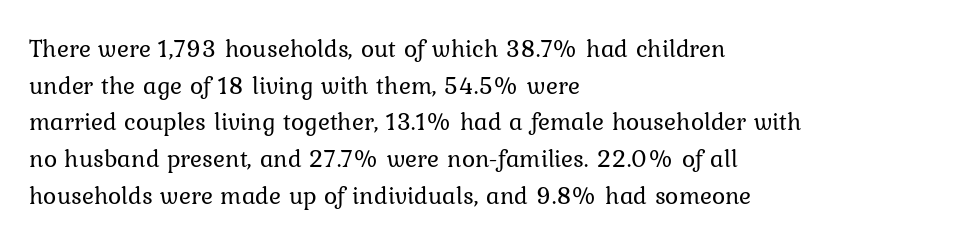
Q: Is the text bold? A: No.
Q: Is the text italic (slanted)? A: No, it is upright.
Q: Is the text underlined? A: No.
Q: How is the paragraph aligned? A: Left-aligned.
Q: Is the spacing between letters normal or unusually wide? A: Normal.
Q: Is the spacing between lines tight, normal or loose? A: Normal.
